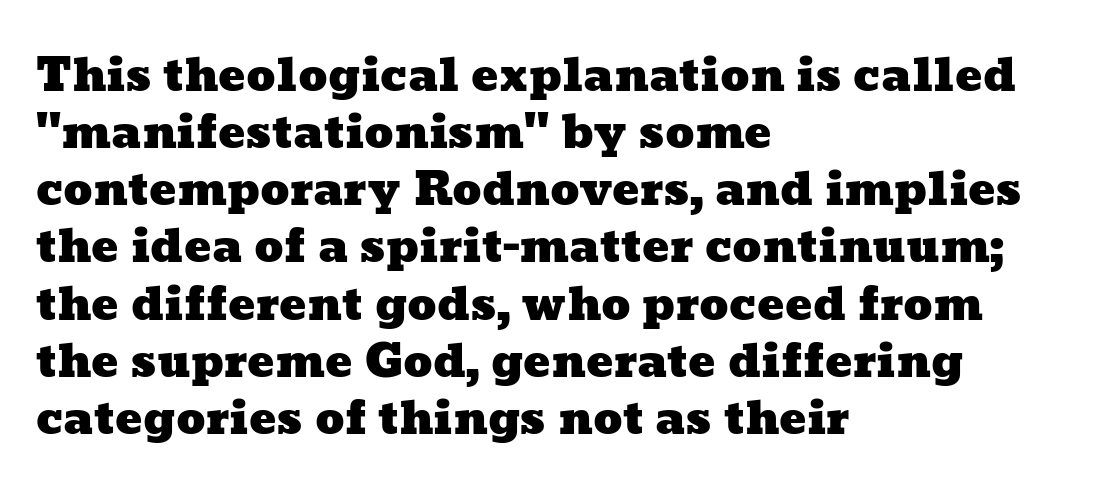
The designer left line spacing at the default. Characters follow at the spacing the type designer built in. Rule under the text: the space is simply empty. Every row of glyphs begins at an identical x-position on the left.
